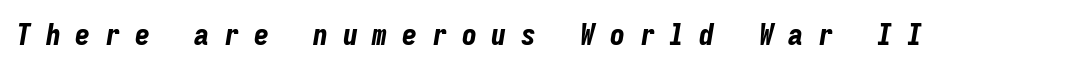
The image shows 30 px bold, condensed type, italic (leaning right), monospaced; set unusually wide letter spacing (+0.49 em), not underlined; low stroke contrast and a medium x-height.
